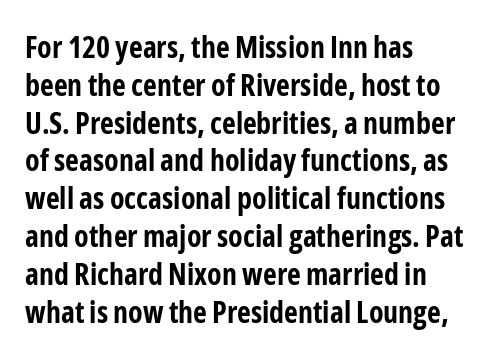
Q: Is the text bold? A: Yes.
Q: Is the text italic (slanted)? A: No, it is upright.
Q: Is the typeface a serif or a sans-serif typeface? A: Sans-serif.
Q: Is the text underlined? A: No.
Q: How is the paragraph aligned? A: Left-aligned.
Q: Is the spacing between letters normal or unusually wide? A: Normal.
Q: Is the spacing between lines tight, normal or loose? A: Normal.
Q: Width (condensed, normal, or wide)? A: Condensed.
Q: Stroke contrast? A: Low.
Q: x-height? A: Medium.
Q: Monospaced? A: No.
